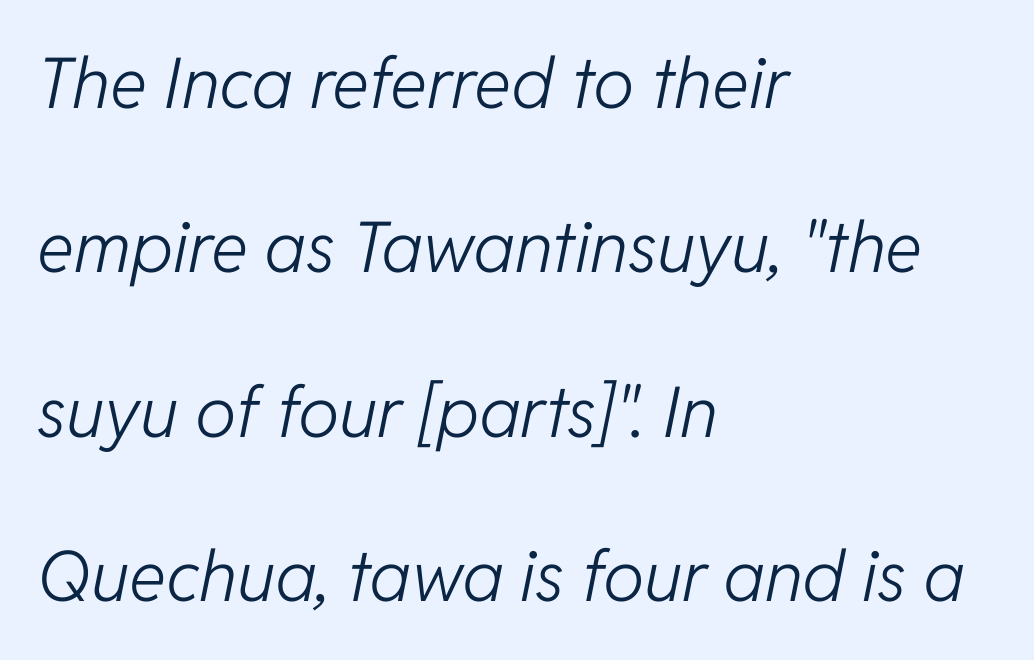
{"italic": "yes", "lean": "right", "slant_degrees": 11, "bold": "no", "weight": "light", "width": "normal", "stroke_contrast": "low", "x_height": "medium", "monospaced": "no", "underline": "no", "align": "left", "line_spacing": "loose", "line_spacing_ratio": 2.35, "letter_spacing": "normal", "letter_spacing_em": 0.0, "glyph_px": 70}
